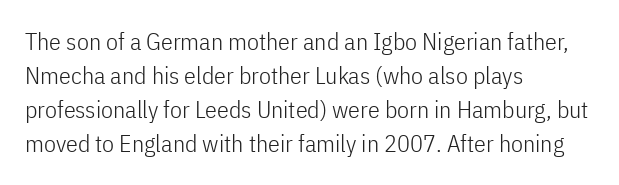
{"italic": "no", "bold": "no", "underline": "no", "align": "left", "line_spacing": "normal", "line_spacing_ratio": 1.42, "letter_spacing": "normal", "letter_spacing_em": 0.0, "glyph_px": 24}
